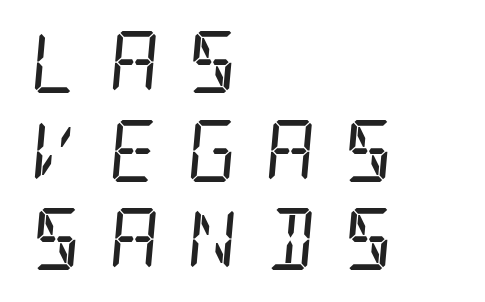
{"serif": "yes", "italic": "yes", "lean": "right", "slant_degrees": 5, "bold": "no", "weight": "regular", "width": "condensed", "stroke_contrast": "low", "x_height": "large", "underline": "no", "align": "left", "line_spacing": "normal", "line_spacing_ratio": 1.43, "letter_spacing": "wide", "letter_spacing_em": 0.44, "glyph_px": 62}
